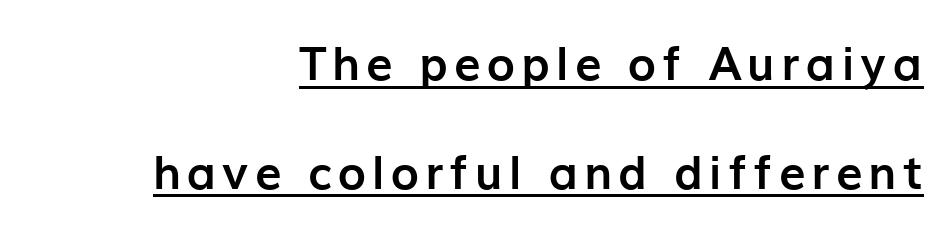
Q: Is the text bold? A: Yes.
Q: Is the text italic (slanted)? A: No, it is upright.
Q: Is the typeface a serif or a sans-serif typeface? A: Sans-serif.
Q: Is the text underlined? A: Yes.
Q: How is the paragraph aligned? A: Right-aligned.
Q: Is the spacing between lines tight, normal or loose? A: Loose.
Q: Width (condensed, normal, or wide)? A: Normal.
Q: Stroke contrast? A: Low.
Q: x-height? A: Medium.
Q: Monospaced? A: No.
